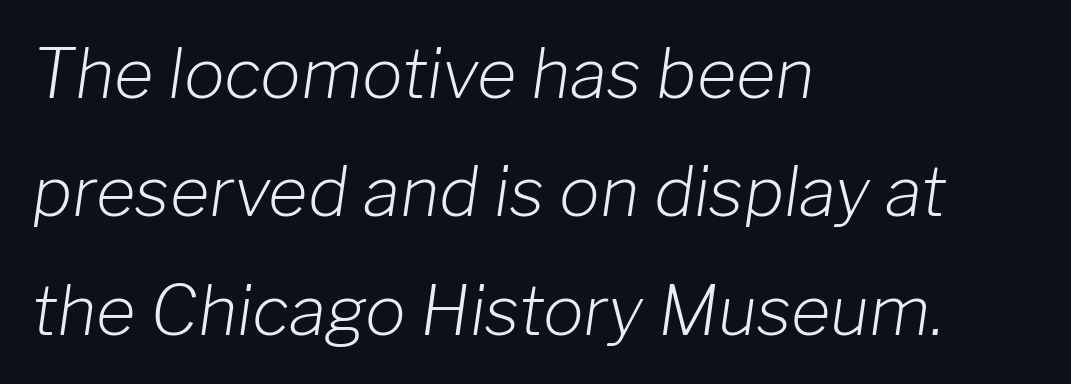
Q: Is the text bold? A: No.
Q: Is the text italic (slanted)? A: Yes, it leans right by about 8 degrees.
Q: Is the text underlined? A: No.
Q: How is the paragraph aligned? A: Left-aligned.
Q: Is the spacing between letters normal or unusually wide? A: Normal.
Q: Width (condensed, normal, or wide)? A: Normal.
Q: Stroke contrast? A: Low.
Q: x-height? A: Medium.
Q: Monospaced? A: No.
